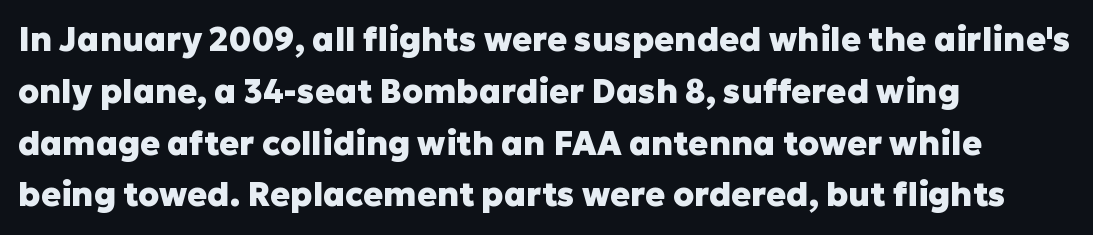
The image shows 33 px heavy sans-serif type, upright; set left-aligned, normal line spacing (1.57x), normal letter spacing, not underlined; low stroke contrast and a medium x-height.
